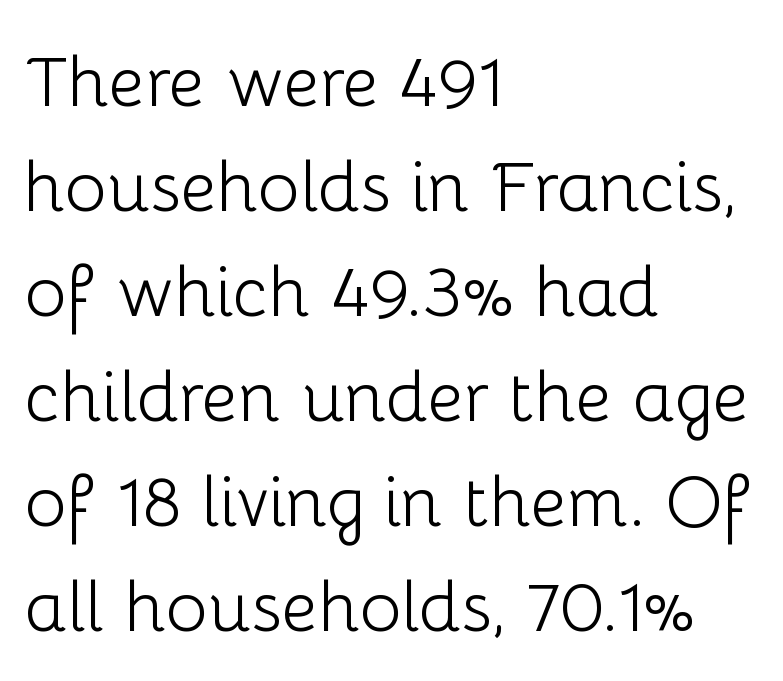
Q: Is the text bold? A: No.
Q: Is the text italic (slanted)? A: No, it is upright.
Q: Is the typeface a serif or a sans-serif typeface? A: Sans-serif.
Q: Is the text underlined? A: No.
Q: How is the paragraph aligned? A: Left-aligned.
Q: Is the spacing between letters normal or unusually wide? A: Normal.
Q: Is the spacing between lines tight, normal or loose? A: Normal.
Q: Width (condensed, normal, or wide)? A: Normal.
Q: Stroke contrast? A: Low.
Q: x-height? A: Medium.
Q: Monospaced? A: No.
